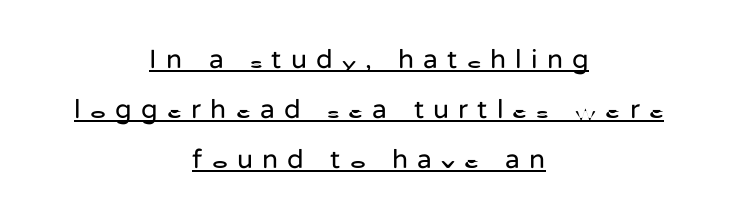
{"italic": "no", "bold": "no", "underline": "yes", "align": "center", "line_spacing_ratio": 1.86, "letter_spacing": "wide", "letter_spacing_em": 0.34, "glyph_px": 27}
